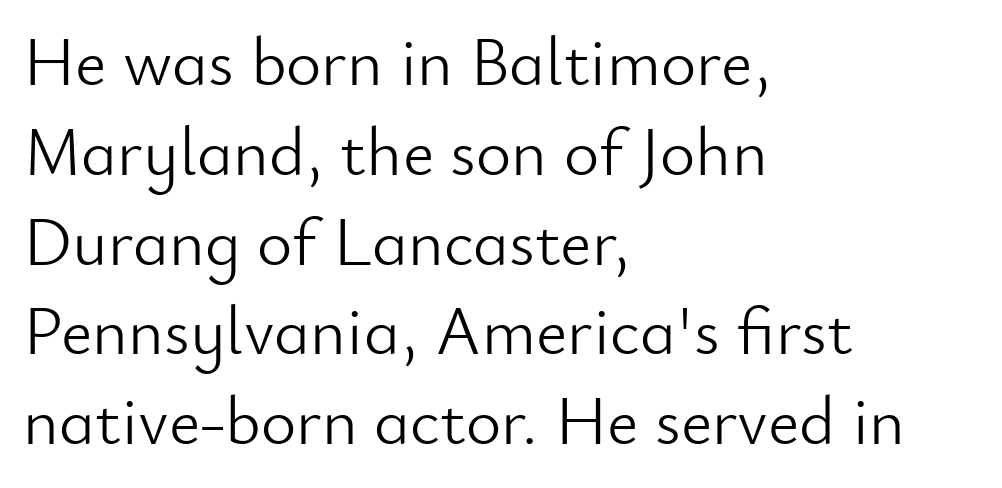
{"serif": "no", "italic": "no", "bold": "no", "weight": "light", "width": "normal", "stroke_contrast": "low", "x_height": "small", "monospaced": "no", "underline": "no", "align": "left", "line_spacing": "normal", "line_spacing_ratio": 1.32, "letter_spacing": "normal", "letter_spacing_em": 0.0, "glyph_px": 68}
